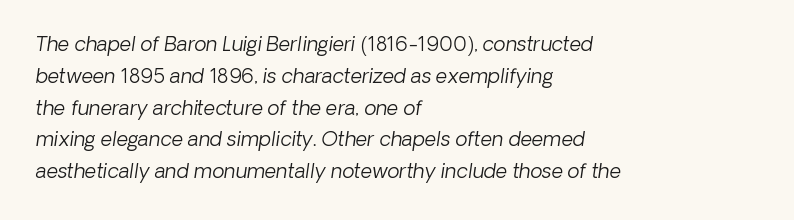
The image shows 20 px text type, italic (leaning right); set left-aligned, normal line spacing (1.59x), normal letter spacing, not underlined.
